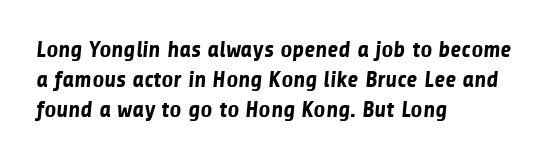
The image shows 23 px bold type; set left-aligned, normal line spacing (1.31x), normal letter spacing, not underlined.
